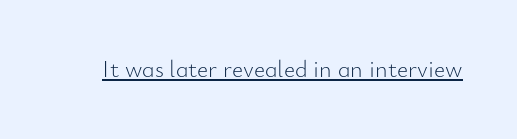
Q: Is the text bold? A: No.
Q: Is the text italic (slanted)? A: No, it is upright.
Q: Is the text underlined? A: Yes.
Q: Is the spacing between letters normal or unusually wide? A: Normal.
